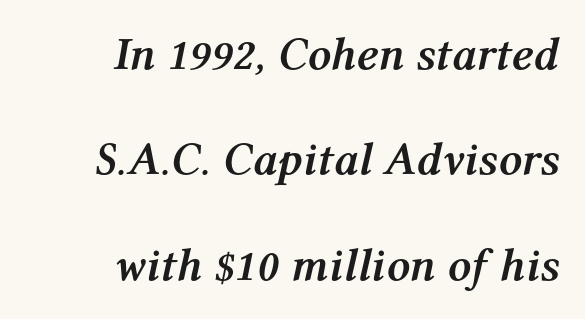
Typographic density is high because the face is bold. Airy leading. Typeset ragged left — the right edge is the straight one. An italicized treatment has been applied to the whole sample. You could not count columns in this text — the font is proportionally spaced. The baseline area is clear.
